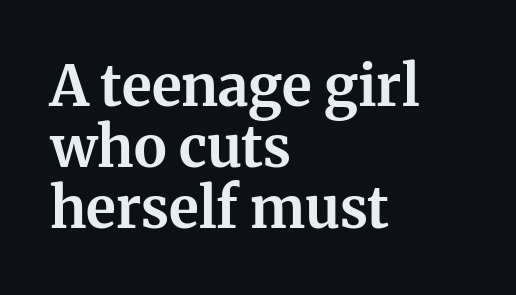
Q: Is the text bold? A: Yes.
Q: Is the text italic (slanted)? A: No, it is upright.
Q: Is the typeface a serif or a sans-serif typeface? A: Serif.
Q: Is the text underlined? A: No.
Q: How is the paragraph aligned? A: Left-aligned.
Q: Is the spacing between letters normal or unusually wide? A: Normal.
Q: Is the spacing between lines tight, normal or loose? A: Tight.
Q: Width (condensed, normal, or wide)? A: Normal.
Q: Stroke contrast? A: Medium.
Q: x-height? A: Medium.
Q: Monospaced? A: No.
